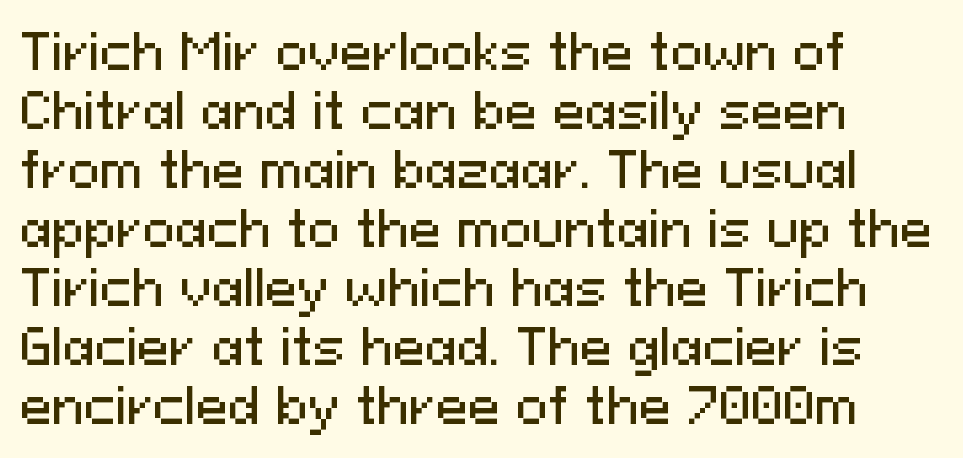
Q: Is the text italic (slanted)? A: No, it is upright.
Q: Is the typeface a serif or a sans-serif typeface? A: Sans-serif.
Q: Is the text underlined? A: No.
Q: How is the paragraph aligned? A: Left-aligned.
Q: Is the spacing between letters normal or unusually wide? A: Normal.
Q: Width (condensed, normal, or wide)? A: Normal.
Q: Stroke contrast? A: Medium.
Q: x-height? A: Medium.
Q: Monospaced? A: No.
